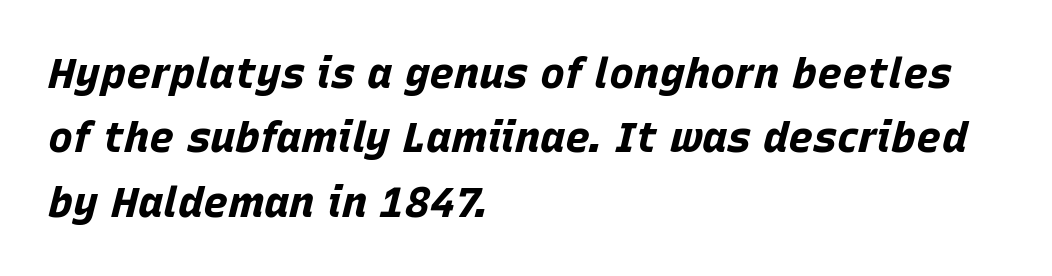
{"italic": "yes", "lean": "right", "slant_degrees": 15, "bold": "yes", "weight": "bold", "width": "normal", "stroke_contrast": "low", "x_height": "large", "monospaced": "no", "underline": "no", "align": "left", "line_spacing": "normal", "line_spacing_ratio": 1.53, "letter_spacing": "normal", "letter_spacing_em": 0.0, "glyph_px": 42}
